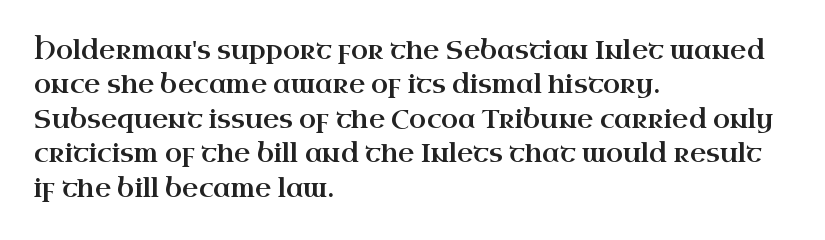
{"italic": "no", "underline": "no", "align": "left", "line_spacing": "normal", "line_spacing_ratio": 1.38, "letter_spacing": "normal", "letter_spacing_em": 0.0, "glyph_px": 25}
